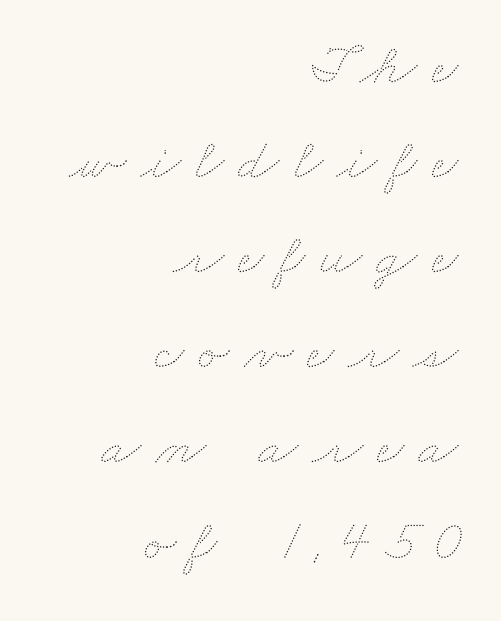
The image shows 58 px thin, wide type; set right-aligned, normal line spacing (1.64x), unusually wide letter spacing (+0.25 em), not underlined; medium stroke contrast and a small x-height.
